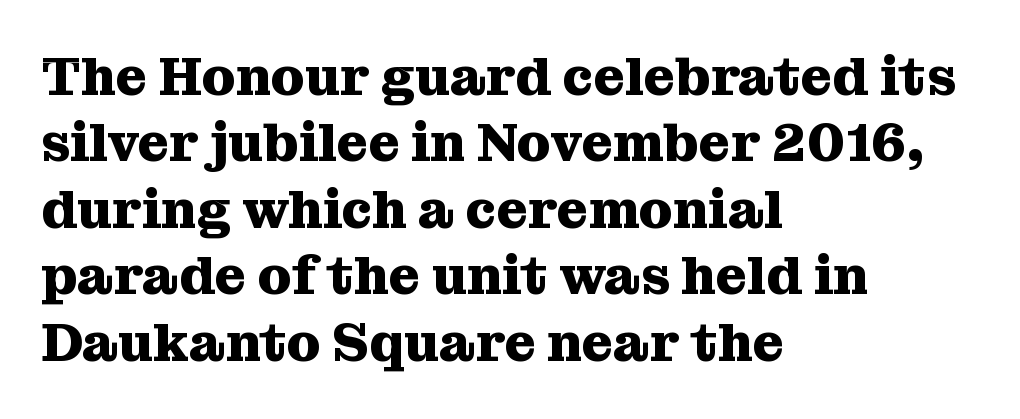
Q: Is the text bold? A: Yes.
Q: Is the text italic (slanted)? A: No, it is upright.
Q: Is the typeface a serif or a sans-serif typeface? A: Serif.
Q: Is the text underlined? A: No.
Q: How is the paragraph aligned? A: Left-aligned.
Q: Is the spacing between letters normal or unusually wide? A: Normal.
Q: Width (condensed, normal, or wide)? A: Normal.
Q: Stroke contrast? A: Medium.
Q: x-height? A: Medium.
Q: Monospaced? A: No.
